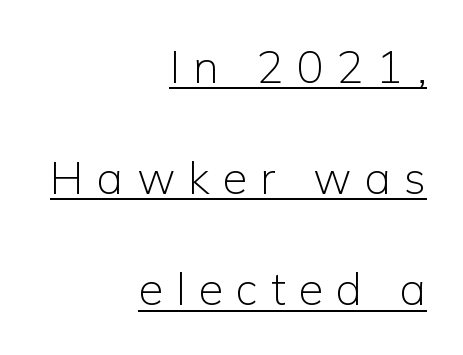
{"serif": "no", "italic": "no", "bold": "no", "weight": "light", "width": "normal", "stroke_contrast": "low", "x_height": "medium", "monospaced": "no", "underline": "yes", "align": "right", "line_spacing": "loose", "line_spacing_ratio": 2.47, "letter_spacing": "wide", "letter_spacing_em": 0.29, "glyph_px": 45}
